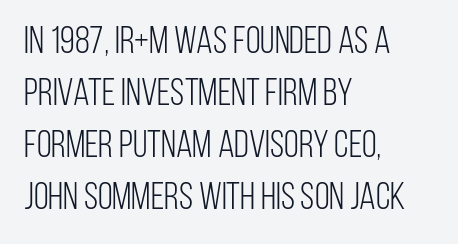
Unlike italic type, these characters show no tilt at all. Each letter keeps its own natural width here, so spacing adapts to shape. Every row of glyphs begins at an identical x-position on the left. The typeface has the unassuming heft of standard copy or less. How are the letters spaced? Ordinarily, with no added tracking. The string is rendered with underlining switched off.
